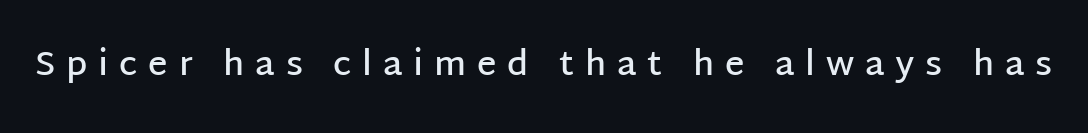
Q: Is the text bold? A: Semi-bold.
Q: Is the text italic (slanted)? A: No, it is upright.
Q: Is the typeface a serif or a sans-serif typeface? A: Sans-serif.
Q: Is the text underlined? A: No.
Q: Is the spacing between letters normal or unusually wide? A: Unusually wide.
Q: Width (condensed, normal, or wide)? A: Normal.
Q: Stroke contrast? A: Low.
Q: x-height? A: Large.
Q: Monospaced? A: No.
